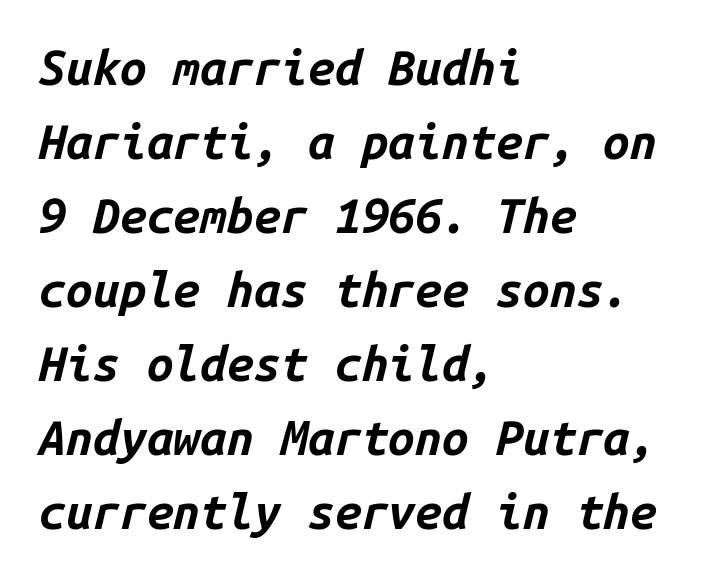
The lines sit at an ordinary, default distance from one another. These lines are rendered in a fixed-pitch font. These lines were composed using italics. Horizontal alignment here is leftward, the default for most running prose. Underline: absent. The line texture is even and compact thanks to regular tracking.
